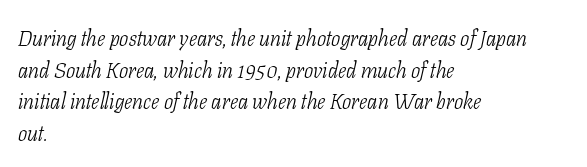
The passage shown is not bold in any degree. Notice how the passage keeps a crisp vertical edge on the left only. The leading is moderate, giving the passage an even texture. The strip under each line holds only bare page.
